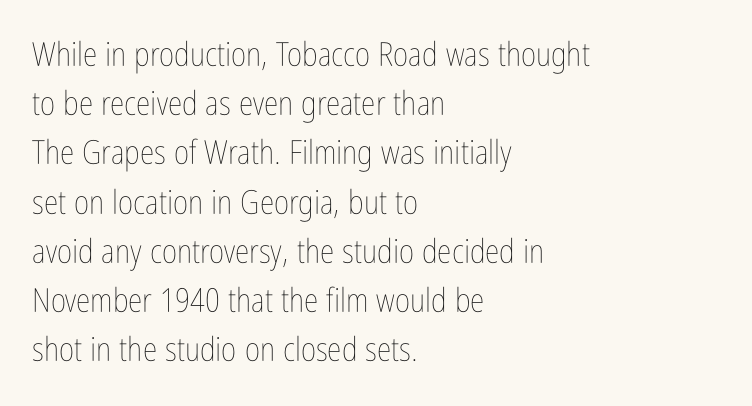
Q: Is the text bold? A: No.
Q: Is the text italic (slanted)? A: No, it is upright.
Q: Is the text underlined? A: No.
Q: How is the paragraph aligned? A: Left-aligned.
Q: Is the spacing between letters normal or unusually wide? A: Normal.
Q: Is the spacing between lines tight, normal or loose? A: Normal.
Q: Width (condensed, normal, or wide)? A: Condensed.
Q: Stroke contrast? A: Low.
Q: x-height? A: Medium.
Q: Monospaced? A: No.
